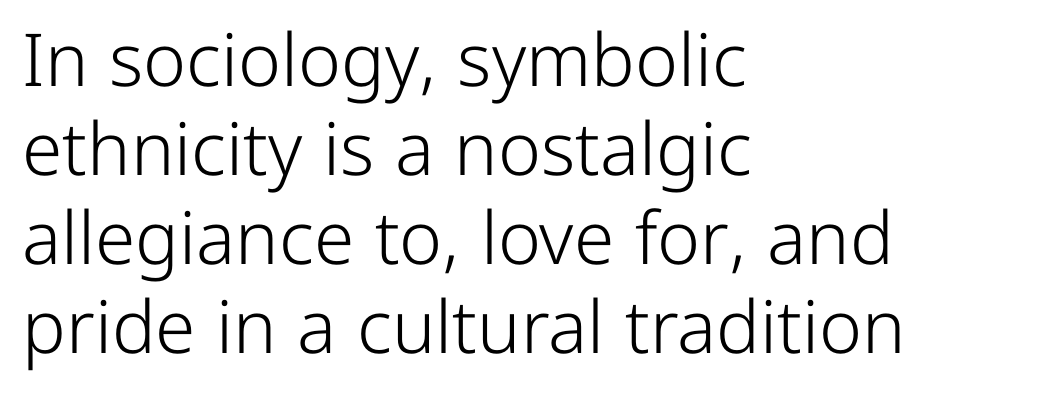
The image shows 73 px light sans-serif type, upright; set left-aligned, line spacing 1.22x, normal letter spacing, not underlined; low stroke contrast and a medium x-height.
